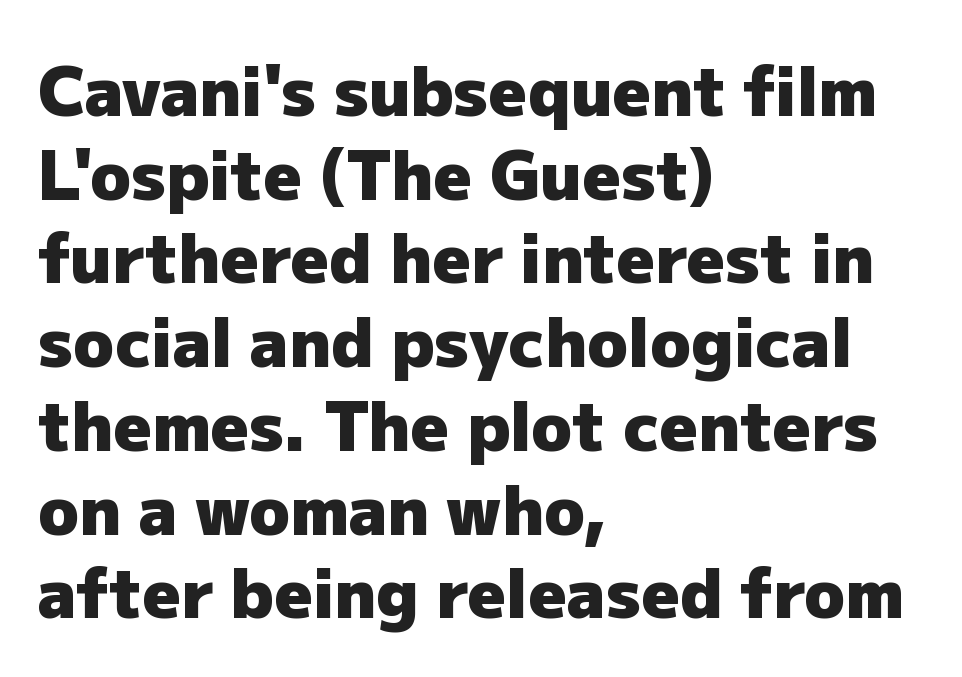
The image shows 67 px heavy sans-serif type, upright; set left-aligned, normal line spacing (1.25x), normal letter spacing, not underlined; low stroke contrast and a medium x-height.
